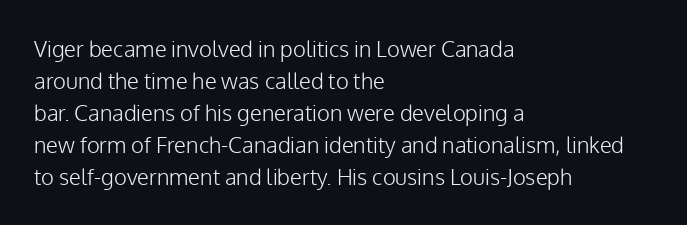
Q: Is the text bold? A: No.
Q: Is the text italic (slanted)? A: No, it is upright.
Q: Is the text underlined? A: No.
Q: How is the paragraph aligned? A: Left-aligned.
Q: Is the spacing between letters normal or unusually wide? A: Normal.
Q: Is the spacing between lines tight, normal or loose? A: Normal.
